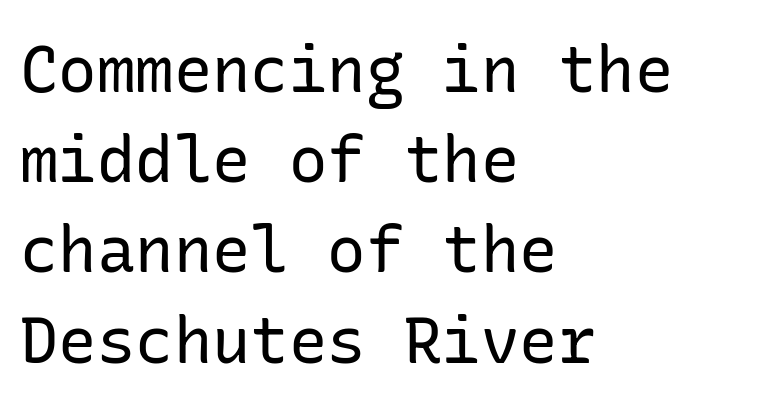
The passage shown is not bold in any degree. Short and long lines alike share a common starting point at left. Each new line begins a customary step beneath the previous one. Note: no serifs on the glyphs. The letterforms sit shoulder to shoulder at normal distance. A roman cut, with each character standing at attention.
